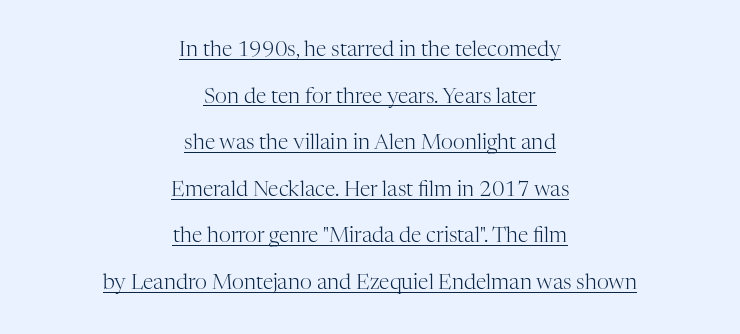
Q: Is the text bold? A: No.
Q: Is the text italic (slanted)? A: No, it is upright.
Q: Is the text underlined? A: Yes.
Q: How is the paragraph aligned? A: Centered.
Q: Is the spacing between letters normal or unusually wide? A: Normal.
Q: Is the spacing between lines tight, normal or loose? A: Loose.
